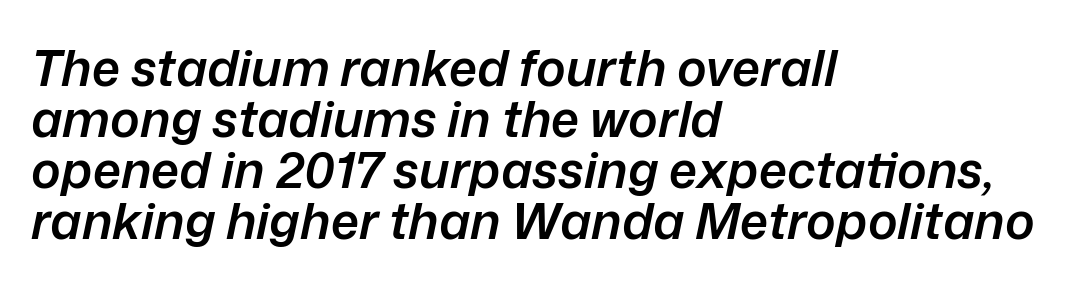
These lines stack with their left ends in a neat column. Its strokes are somewhat broadened, the hallmark of semibold type. These lines are rendered in a variable-pitch font. Does the lettering tilt? It does — this is italic.
